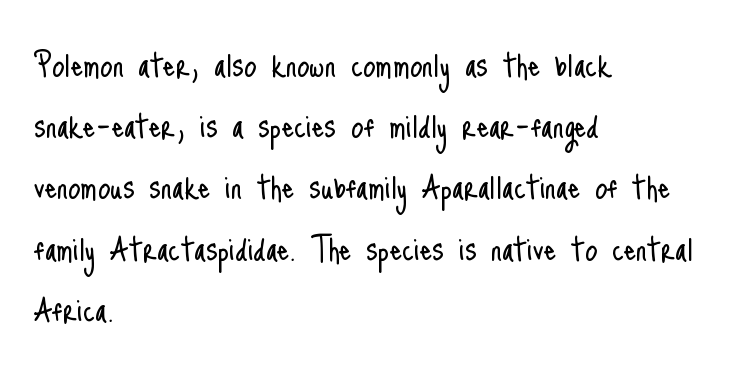
Q: Is the text bold? A: No.
Q: Is the text italic (slanted)? A: No, it is upright.
Q: Is the typeface a serif or a sans-serif typeface? A: Sans-serif.
Q: Is the text underlined? A: No.
Q: How is the paragraph aligned? A: Left-aligned.
Q: Is the spacing between letters normal or unusually wide? A: Normal.
Q: Is the spacing between lines tight, normal or loose? A: Normal.
Q: Width (condensed, normal, or wide)? A: Condensed.
Q: Stroke contrast? A: Low.
Q: x-height? A: Small.
Q: Monospaced? A: No.
